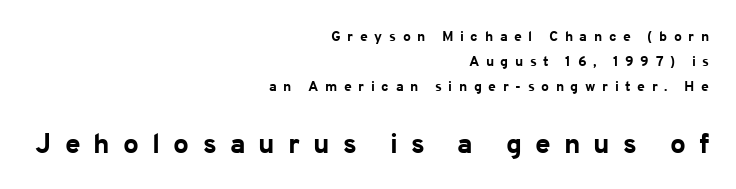
{"serif": "no", "italic": "no", "bold": "yes", "weight": "bold", "width": "normal", "stroke_contrast": "low", "x_height": "medium", "monospaced": "no", "underline": "no", "align": "right", "line_spacing_ratio": 1.8, "letter_spacing": "wide", "letter_spacing_em": 0.47, "larger_block": "second", "size_ratio": 2.0, "glyph_px": 28}
